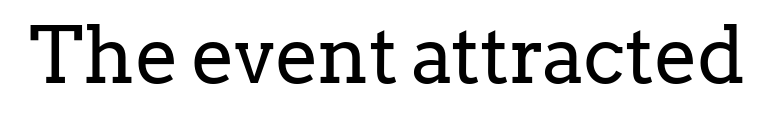
Q: Is the text bold? A: No.
Q: Is the text italic (slanted)? A: No, it is upright.
Q: Is the typeface a serif or a sans-serif typeface? A: Serif.
Q: Is the text underlined? A: No.
Q: Is the spacing between letters normal or unusually wide? A: Normal.
Q: Width (condensed, normal, or wide)? A: Normal.
Q: Stroke contrast? A: Low.
Q: x-height? A: Medium.
Q: Monospaced? A: No.
